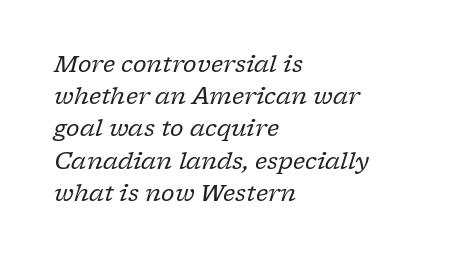
Regarding leading, the lines here are spaced in the standard way. Vertical stems look standard width or narrower in stroke. Short and long lines alike share a common starting point at left. If you drew a line through each stem, it would be angled.
